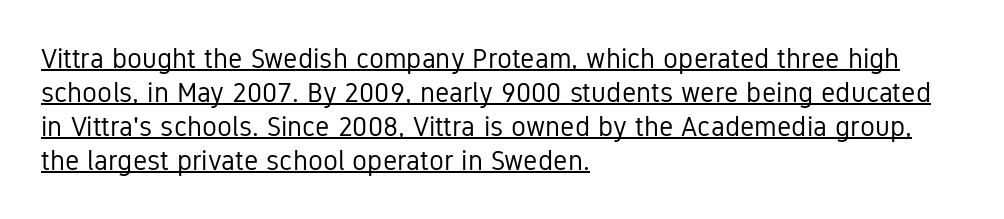
{"serif": "no", "italic": "no", "bold": "no", "weight": "regular", "width": "condensed", "stroke_contrast": "low", "x_height": "medium", "monospaced": "no", "underline": "yes", "align": "left", "line_spacing_ratio": 1.21, "letter_spacing": "normal", "letter_spacing_em": 0.0, "glyph_px": 28}
